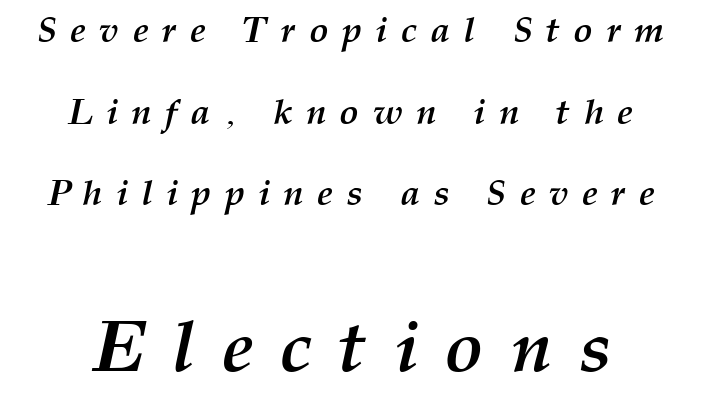
Q: Is the text bold? A: Yes.
Q: Is the text italic (slanted)? A: Yes, it leans right by about 12 degrees.
Q: Is the text underlined? A: No.
Q: How is the paragraph aligned? A: Centered.
Q: Is the spacing between letters normal or unusually wide? A: Unusually wide.
Q: Is the spacing between lines tight, normal or loose? A: Loose.
Q: Which block of text is set in a larger size, the first (top) or the second (bottom)? A: The second (bottom) one.
Q: Width (condensed, normal, or wide)? A: Normal.
Q: Stroke contrast? A: Medium.
Q: x-height? A: Medium.
Q: Monospaced? A: No.
